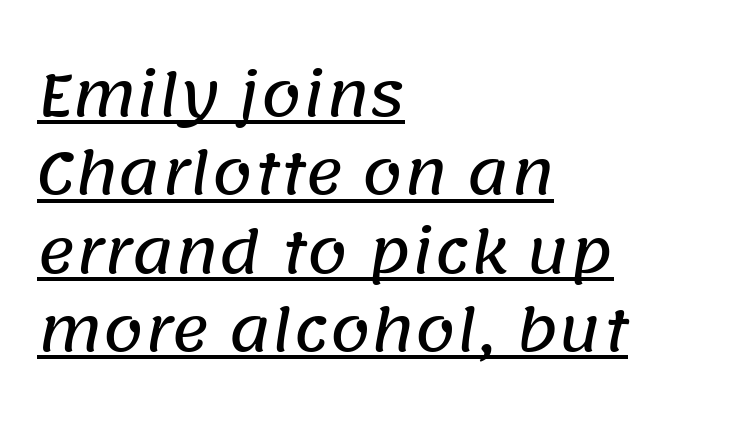
{"serif": "no", "width": "normal", "stroke_contrast": "low", "x_height": "large", "monospaced": "no", "underline": "yes", "align": "left", "line_spacing": "normal", "line_spacing_ratio": 1.35, "letter_spacing": "normal", "letter_spacing_em": 0.0, "glyph_px": 58}
